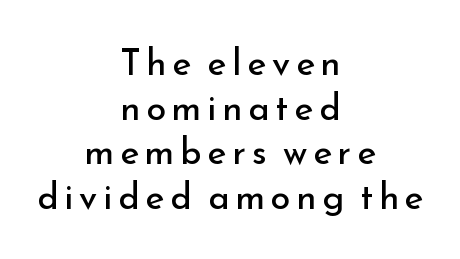
This rendering uses center alignment, leaving both contours irregular but symmetric. Italic? Not at all — the glyphs are vertical. Is the type heavy? It reads as light-to-regular instead. I'd call this a sans setting — the letters go barefoot. Think of a printed novel: that variable character pitch is what you see here. Each row of text sits above clean, open space.
